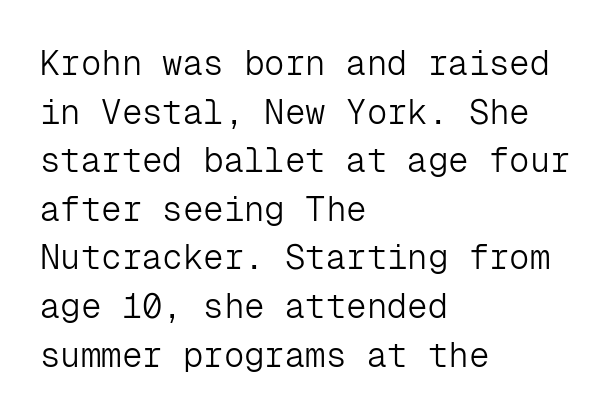
Q: Is the text bold? A: No.
Q: Is the text italic (slanted)? A: No, it is upright.
Q: Is the typeface a serif or a sans-serif typeface? A: Sans-serif.
Q: Is the text underlined? A: No.
Q: How is the paragraph aligned? A: Left-aligned.
Q: Is the spacing between letters normal or unusually wide? A: Normal.
Q: Is the spacing between lines tight, normal or loose? A: Normal.
Q: Width (condensed, normal, or wide)? A: Normal.
Q: Stroke contrast? A: Low.
Q: x-height? A: Medium.
Q: Monospaced? A: Yes.
